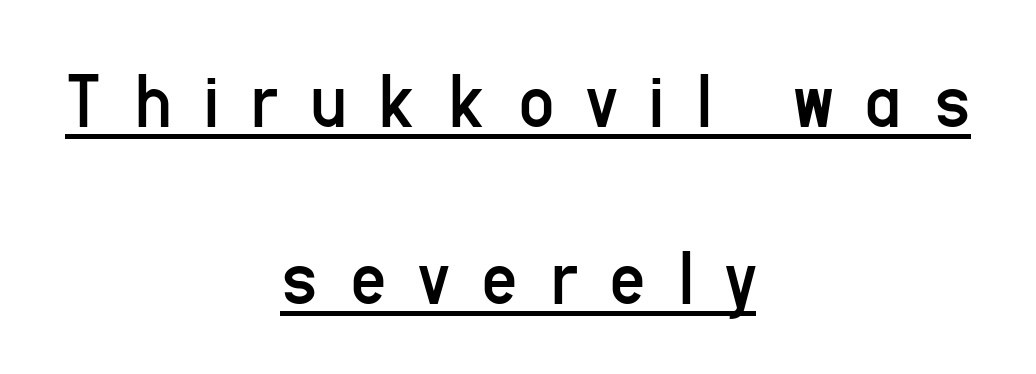
Q: Is the text bold? A: No.
Q: Is the text italic (slanted)? A: No, it is upright.
Q: Is the typeface a serif or a sans-serif typeface? A: Sans-serif.
Q: Is the text underlined? A: Yes.
Q: How is the paragraph aligned? A: Centered.
Q: Is the spacing between letters normal or unusually wide? A: Unusually wide.
Q: Is the spacing between lines tight, normal or loose? A: Loose.
Q: Width (condensed, normal, or wide)? A: Condensed.
Q: Stroke contrast? A: Low.
Q: x-height? A: Medium.
Q: Monospaced? A: No.
